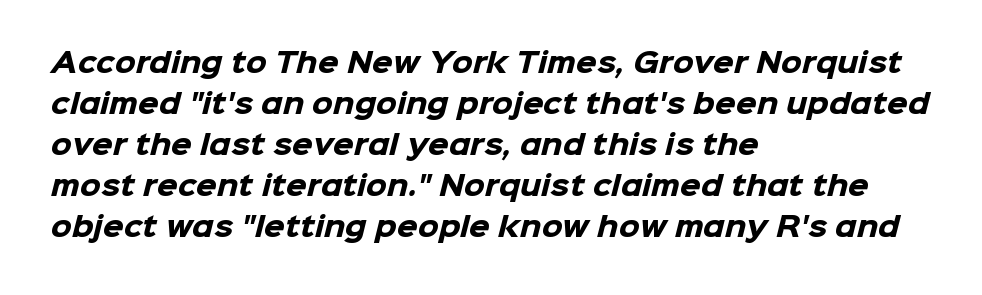
The image shows 27 px bold type; set left-aligned, normal line spacing (1.52x), normal letter spacing, not underlined.
